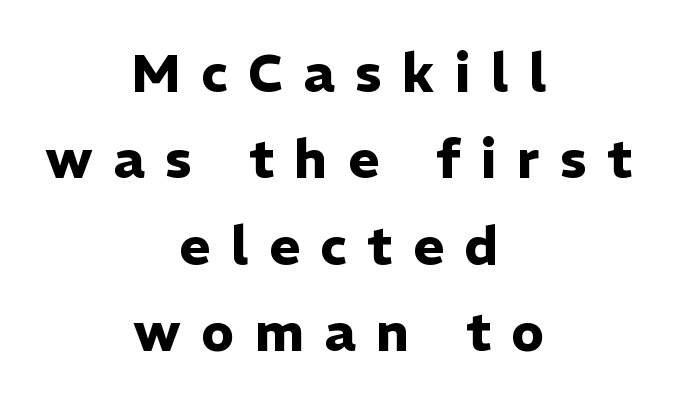
The rendering uses natural spacing where letterforms have individual widths. Pretty heavy lettering here — definitely bold. Stroke terminals: plain, sans-serif. The font's upright variant was chosen for this text. Students, note that the glyphs here are deliberately spaced far apart. The lines are quadded center.
